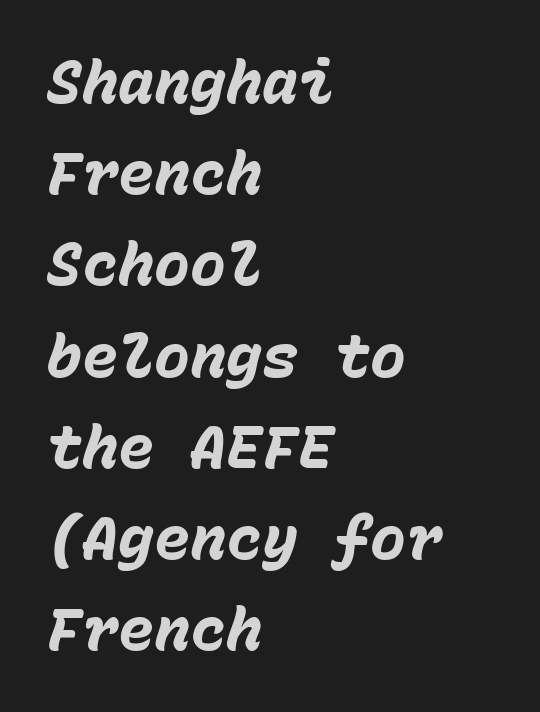
Q: Is the text bold? A: Yes.
Q: Is the text italic (slanted)? A: Yes, it leans right by about 15 degrees.
Q: Is the text underlined? A: No.
Q: How is the paragraph aligned? A: Left-aligned.
Q: Is the spacing between letters normal or unusually wide? A: Normal.
Q: Is the spacing between lines tight, normal or loose? A: Normal.
Q: Width (condensed, normal, or wide)? A: Normal.
Q: Stroke contrast? A: Low.
Q: x-height? A: Medium.
Q: Monospaced? A: Yes.
